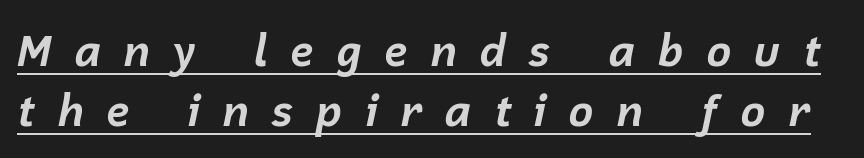
In terms of posture, this sample is oblique. The designer left line spacing at the default. The strokes are fattened all the way to bold. Is this a fixed-width face? No — the glyphs have proportional, varying widths. The face used here appears with an underline applied. Tracking value appears strongly positive — letters spread wide.
